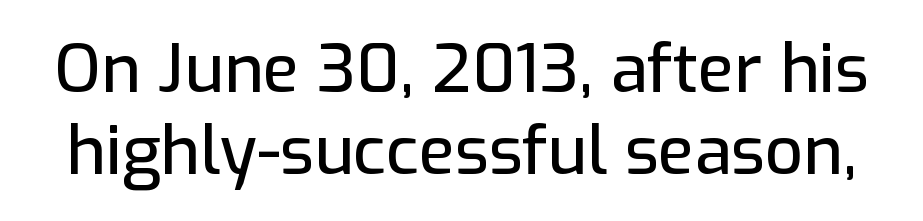
Q: Is the text italic (slanted)? A: No, it is upright.
Q: Is the typeface a serif or a sans-serif typeface? A: Sans-serif.
Q: Is the text underlined? A: No.
Q: Is the spacing between letters normal or unusually wide? A: Normal.
Q: Width (condensed, normal, or wide)? A: Normal.
Q: Stroke contrast? A: Low.
Q: x-height? A: Medium.
Q: Monospaced? A: No.
